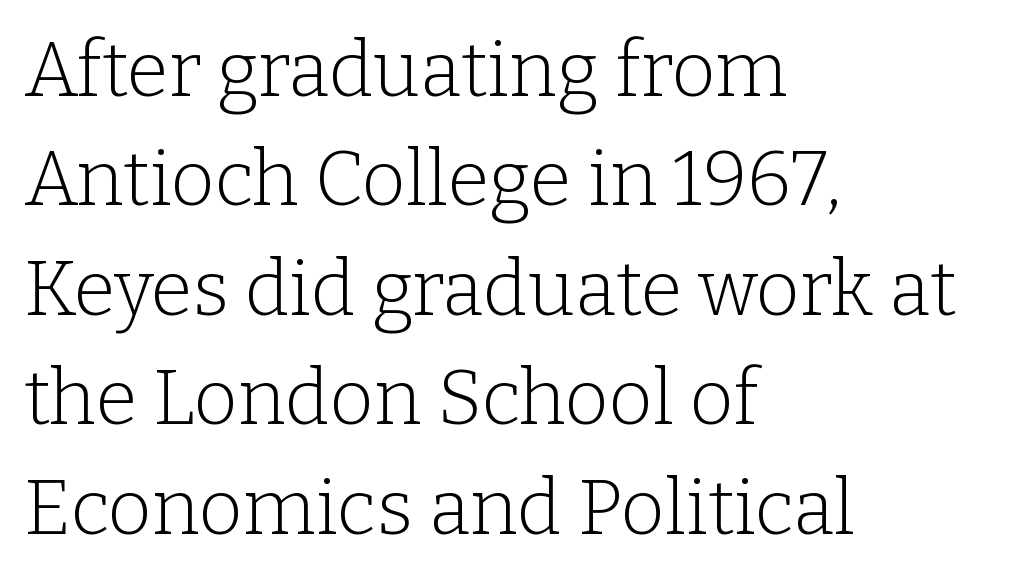
{"serif": "yes", "italic": "no", "bold": "no", "weight": "light", "width": "normal", "stroke_contrast": "low", "x_height": "medium", "monospaced": "no", "underline": "no", "align": "left", "line_spacing": "normal", "line_spacing_ratio": 1.44, "letter_spacing": "normal", "letter_spacing_em": 0.0, "glyph_px": 76}
